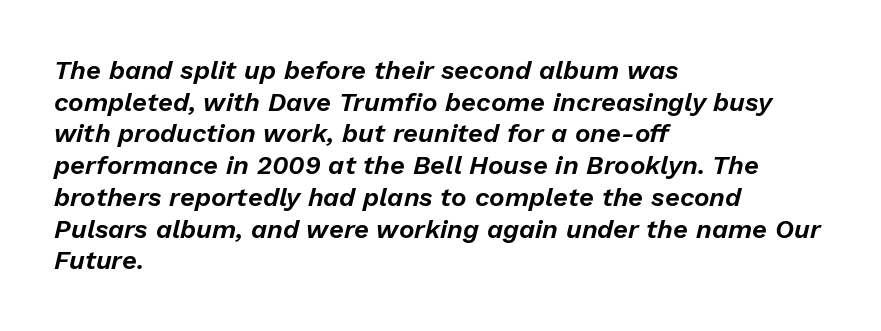
Q: Is the text italic (slanted)? A: Yes, it leans right by about 13 degrees.
Q: Is the text underlined? A: No.
Q: How is the paragraph aligned? A: Left-aligned.
Q: Is the spacing between letters normal or unusually wide? A: Normal.
